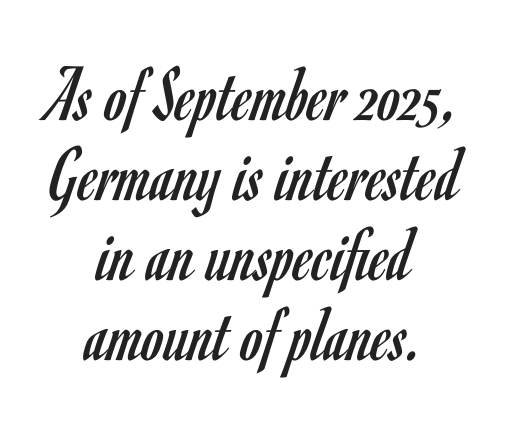
Check under the words: just untouched page. The rendering keeps characters at their native spacing. Successive baselines arrive quickly, one right under another. Looks like regular typesetting: each glyph gets only the width it needs.
